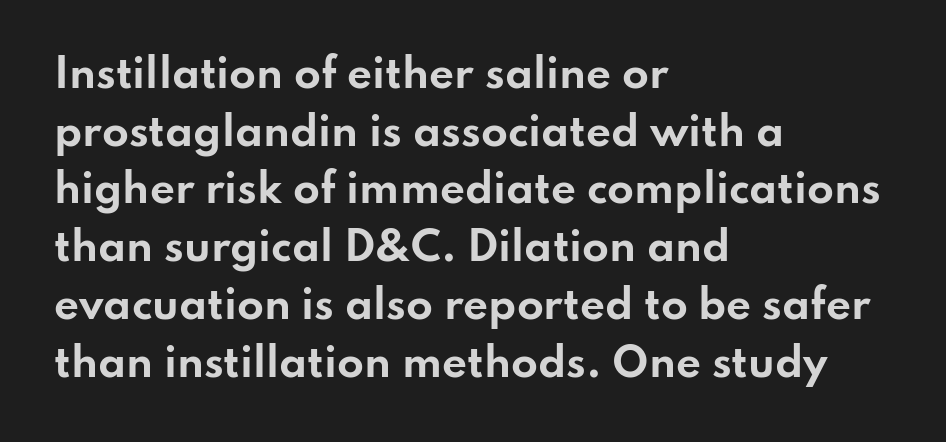
The ragged edge is on the right, which tells us the setting is flush left. Type without underlining. Observe the absence of serifs on each vertical stroke in this sample. Think of a printed novel: that variable character pitch is what you see here. There is no visible air inserted between adjacent glyphs.
